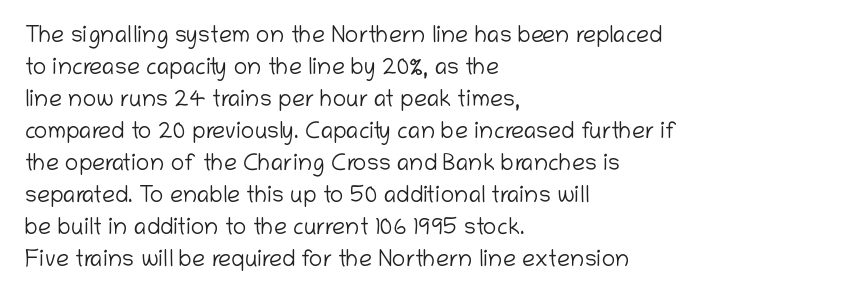
Q: Is the text bold? A: No.
Q: Is the text italic (slanted)? A: No, it is upright.
Q: Is the text underlined? A: No.
Q: How is the paragraph aligned? A: Left-aligned.
Q: Is the spacing between letters normal or unusually wide? A: Normal.
Q: Is the spacing between lines tight, normal or loose? A: Normal.
